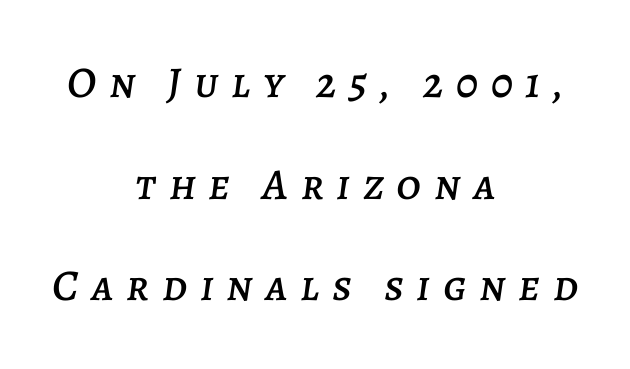
Q: Is the text italic (slanted)? A: Yes, it leans right by about 7 degrees.
Q: Is the text underlined? A: No.
Q: How is the paragraph aligned? A: Centered.
Q: Is the spacing between letters normal or unusually wide? A: Unusually wide.
Q: Is the spacing between lines tight, normal or loose? A: Loose.
Q: Width (condensed, normal, or wide)? A: Normal.
Q: Stroke contrast? A: Low.
Q: x-height? A: Large.
Q: Monospaced? A: No.
